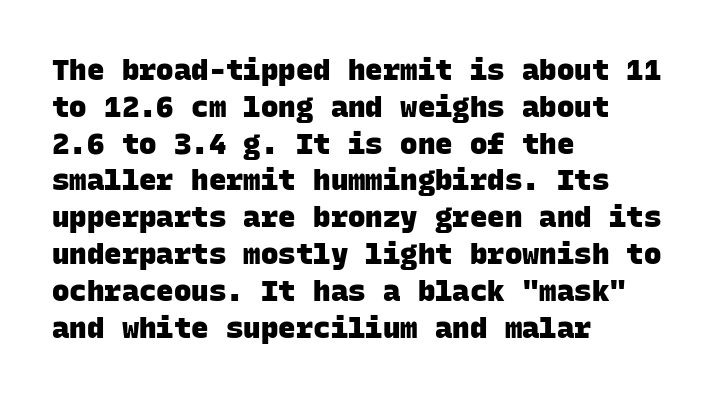
The image shows 29 px heavy sans-serif type, monospaced; set left-aligned, normal line spacing (1.27x), normal letter spacing, not underlined; low stroke contrast and a large x-height.
